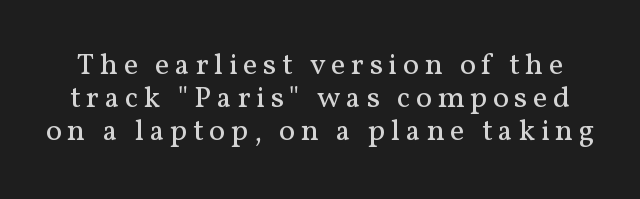
Q: Is the text bold? A: No.
Q: Is the text italic (slanted)? A: No, it is upright.
Q: Is the typeface a serif or a sans-serif typeface? A: Serif.
Q: Is the text underlined? A: No.
Q: Is the spacing between lines tight, normal or loose? A: Tight.
Q: Width (condensed, normal, or wide)? A: Normal.
Q: Stroke contrast? A: Medium.
Q: x-height? A: Medium.
Q: Monospaced? A: No.
